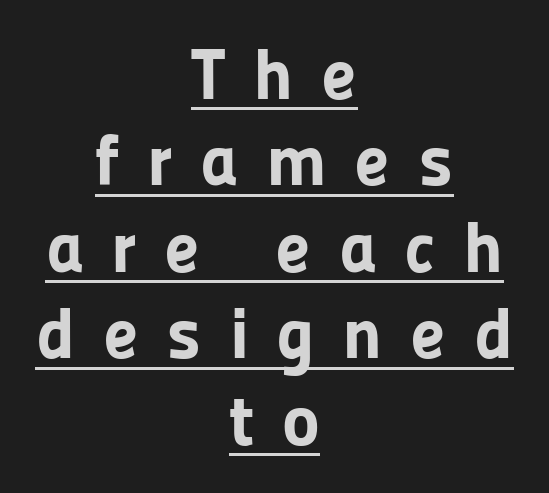
{"serif": "no", "italic": "no", "bold": "yes", "weight": "bold", "width": "normal", "stroke_contrast": "low", "x_height": "medium", "monospaced": "no", "underline": "yes", "align": "center", "line_spacing_ratio": 1.2, "letter_spacing": "wide", "letter_spacing_em": 0.38, "glyph_px": 72}
